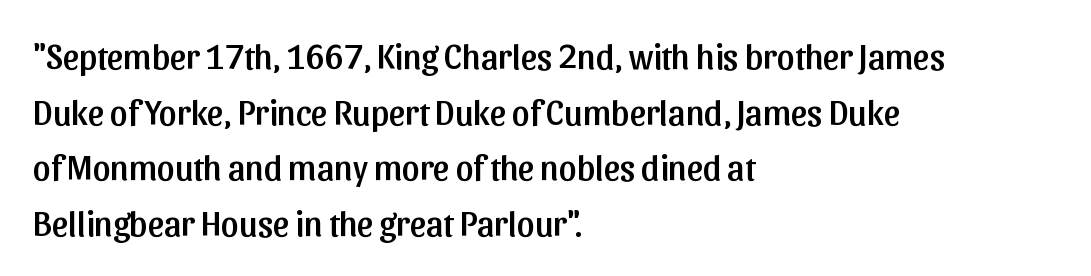
{"serif": "no", "italic": "no", "width": "normal", "stroke_contrast": "low", "x_height": "medium", "monospaced": "no", "underline": "no", "align": "left", "line_spacing": "normal", "line_spacing_ratio": 1.59, "letter_spacing": "normal", "letter_spacing_em": 0.0, "glyph_px": 35}
